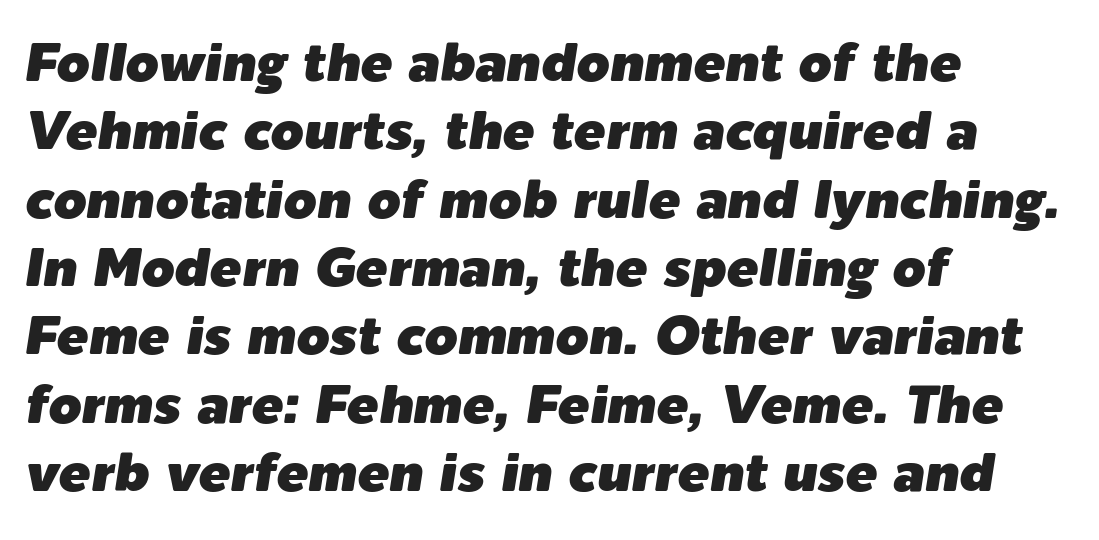
This sample has the flowing, uneven cadence of proportional lettering. A classic flush-left, rag-right setting is used for this passage. The strip under each line holds only bare page. Observe the lean: these are italic letterforms.
